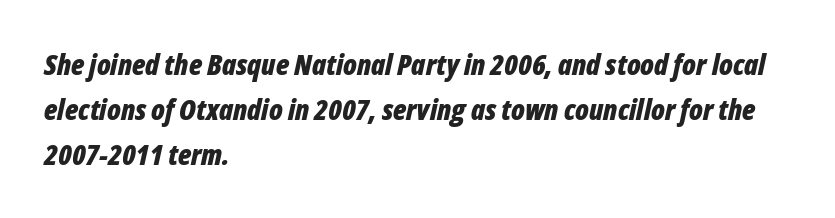
The space directly below the letters is spotless. The passage shown leans; its letterforms are oblique. You could not count columns in this text — the font is proportionally spaced. Honestly, the letter spacing is just normal — you wouldn't notice it.
